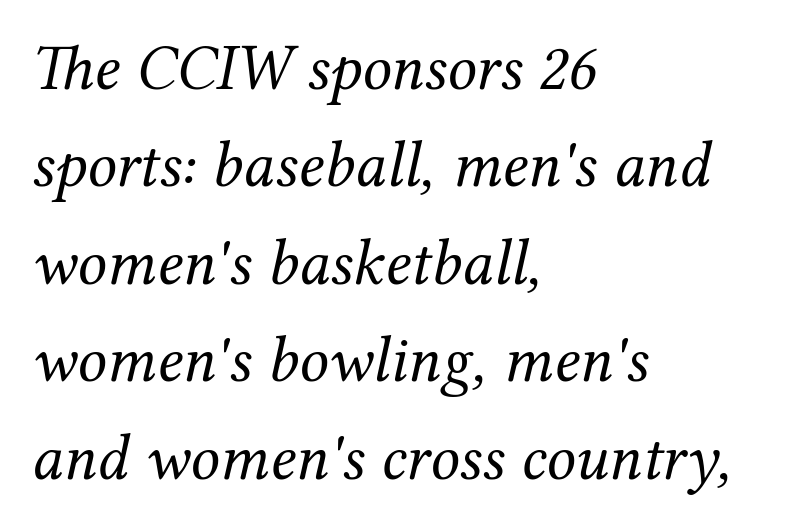
Q: Is the text bold? A: No.
Q: Is the text italic (slanted)? A: Yes, it leans right by about 12 degrees.
Q: Is the typeface a serif or a sans-serif typeface? A: Serif.
Q: Is the text underlined? A: No.
Q: How is the paragraph aligned? A: Left-aligned.
Q: Is the spacing between letters normal or unusually wide? A: Normal.
Q: Is the spacing between lines tight, normal or loose? A: Normal.
Q: Width (condensed, normal, or wide)? A: Normal.
Q: Stroke contrast? A: Medium.
Q: x-height? A: Medium.
Q: Monospaced? A: No.
